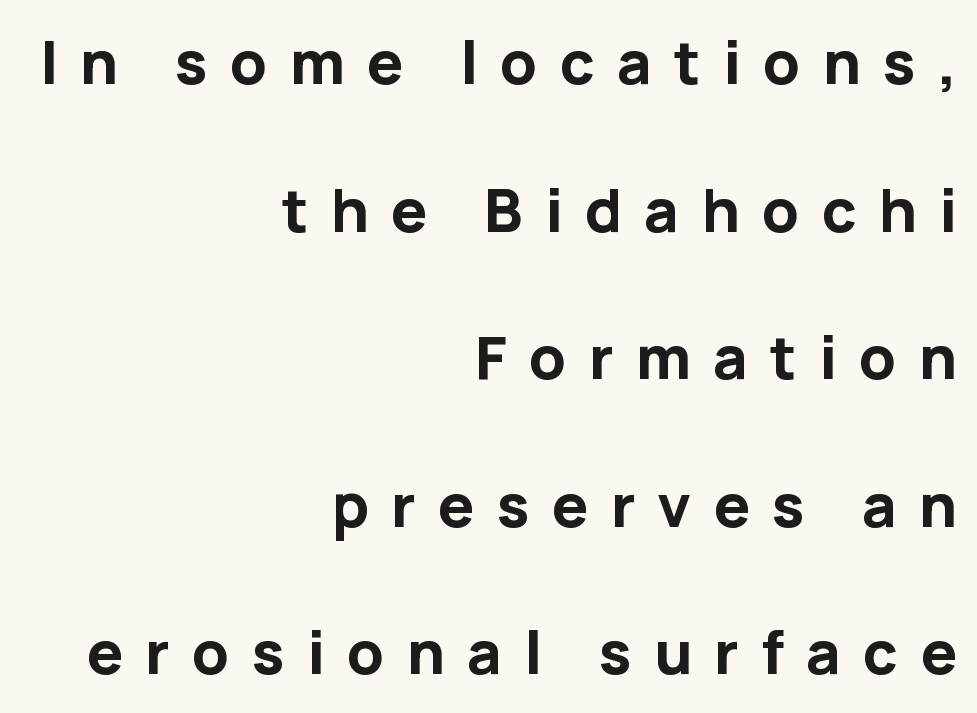
A bare baseline throughout the passage. Alignment: flush right. Airy leading. The rendering uses natural spacing where letterforms have individual widths. Does extra space separate the letters? Yes, quite a lot of it. Tall strokes in this sample are plumb rather than angled.
